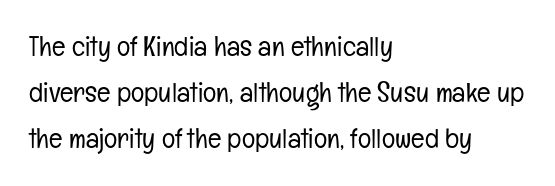
It's the straight-up-and-down kind of type. No word sits above an underline. Compared with typical paragraphs, the rows here are spaced about the same. Caption: multi-line text, flush left, ragged right.
